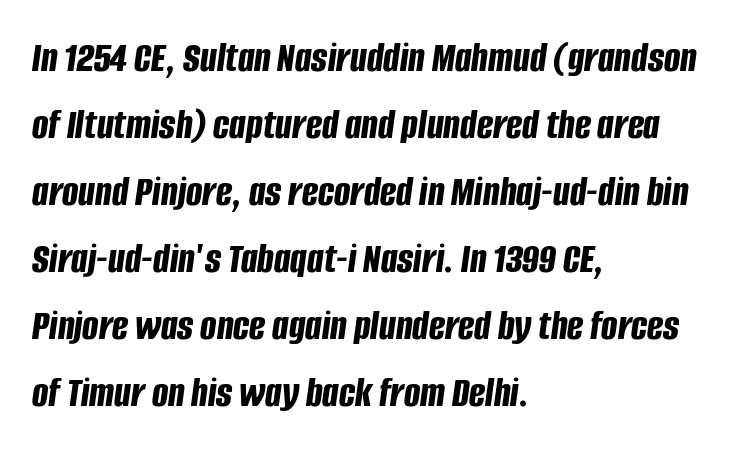
Q: Is the text bold? A: Yes.
Q: Is the text italic (slanted)? A: Yes, it leans right by about 8 degrees.
Q: Is the text underlined? A: No.
Q: How is the paragraph aligned? A: Left-aligned.
Q: Is the spacing between letters normal or unusually wide? A: Normal.
Q: Is the spacing between lines tight, normal or loose? A: Normal.
Q: Width (condensed, normal, or wide)? A: Condensed.
Q: Stroke contrast? A: Low.
Q: x-height? A: Large.
Q: Monospaced? A: No.
